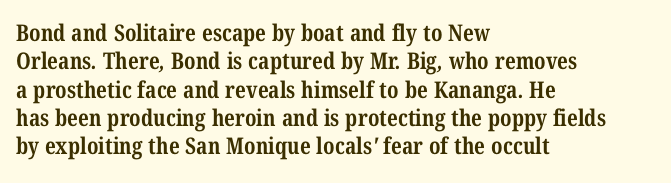
Words appear dense and cohesive because spacing is normal. A classic flush-left, rag-right setting is used for this passage. No word sits above an underline. The sample has been set heavy, in full bold.
